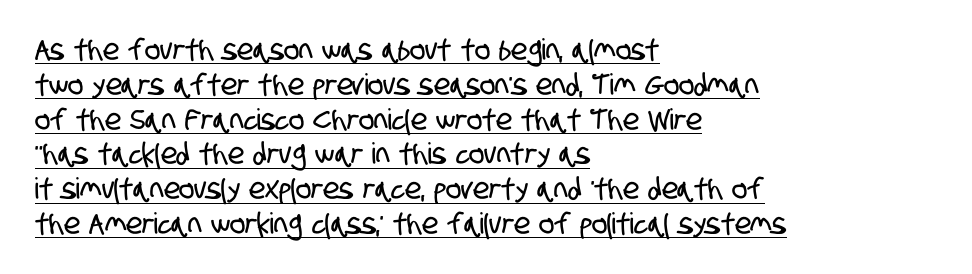
{"serif": "no", "width": "condensed", "stroke_contrast": "low", "x_height": "large", "monospaced": "no", "underline": "yes", "align": "left", "line_spacing_ratio": 1.2, "letter_spacing": "normal", "letter_spacing_em": 0.0, "glyph_px": 29}
